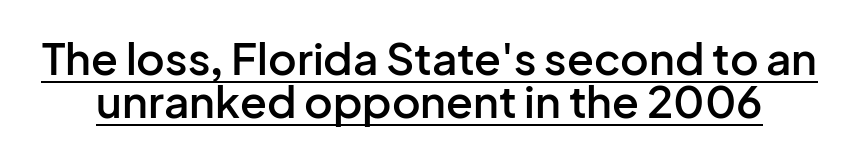
{"serif": "no", "italic": "no", "bold": "semi", "weight": "semibold", "width": "normal", "stroke_contrast": "low", "x_height": "medium", "monospaced": "no", "underline": "yes", "line_spacing": "tight", "line_spacing_ratio": 0.98, "letter_spacing": "normal", "letter_spacing_em": 0.0, "glyph_px": 44}
